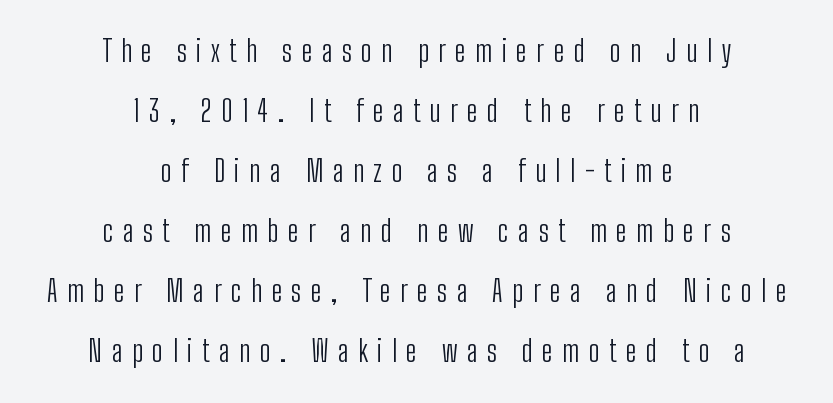
The image shows 29 px light, condensed sans-serif type, upright; set centered, loose line spacing (2.07x), unusually wide letter spacing (+0.33 em), not underlined; low stroke contrast and a medium x-height.
